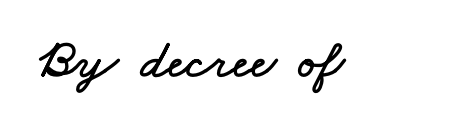
Lines of text with bare space underneath. These lines are rendered in a variable-pitch font. Caption: standard tracking, unaltered.
